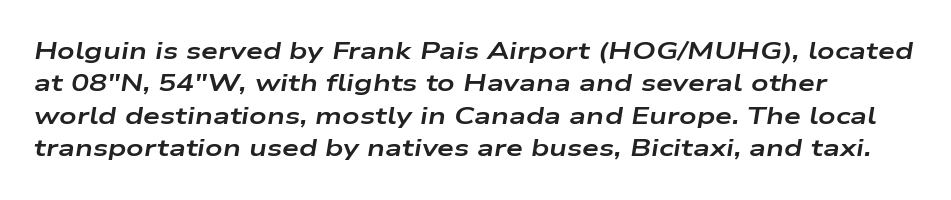
{"italic": "yes", "lean": "right", "slant_degrees": 9, "bold": "yes", "underline": "no", "align": "left", "line_spacing": "normal", "line_spacing_ratio": 1.35, "letter_spacing": "normal", "letter_spacing_em": 0.0, "glyph_px": 24}
